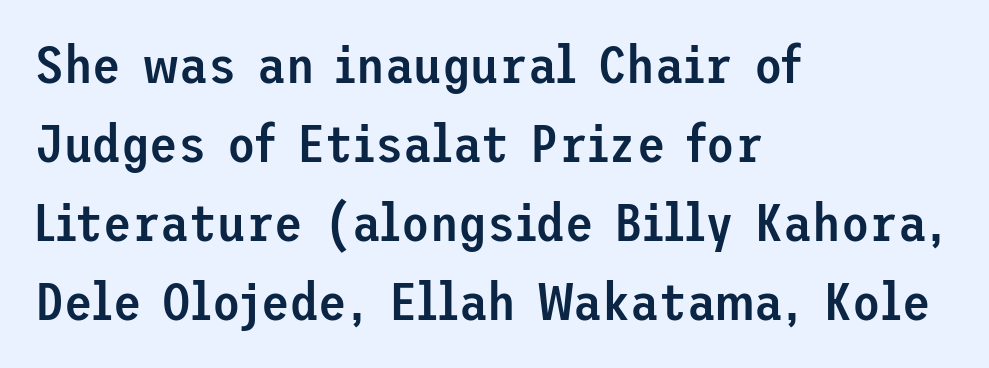
The image shows 52 px semibold sans-serif type, upright; set left-aligned, normal line spacing (1.52x), normal letter spacing, not underlined; low stroke contrast and a medium x-height.
